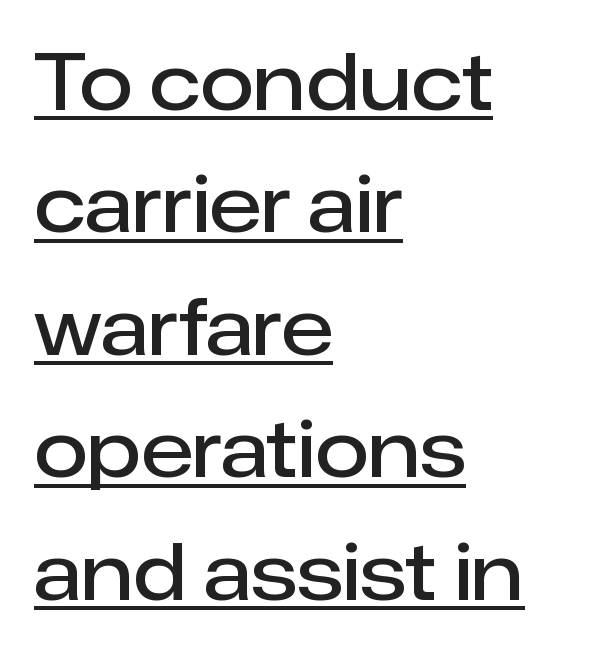
Q: Is the text bold? A: Semi-bold.
Q: Is the text italic (slanted)? A: No, it is upright.
Q: Is the typeface a serif or a sans-serif typeface? A: Sans-serif.
Q: Is the text underlined? A: Yes.
Q: How is the paragraph aligned? A: Left-aligned.
Q: Is the spacing between letters normal or unusually wide? A: Normal.
Q: Is the spacing between lines tight, normal or loose? A: Normal.
Q: Width (condensed, normal, or wide)? A: Normal.
Q: Stroke contrast? A: Low.
Q: x-height? A: Medium.
Q: Monospaced? A: No.
